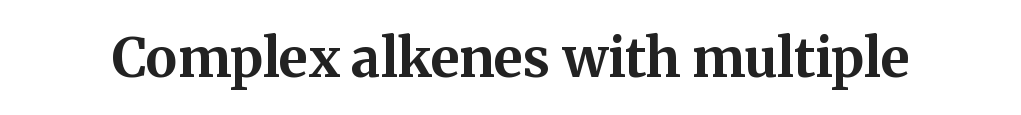
The image shows 54 px bold serif type, upright; set normal letter spacing, not underlined; medium stroke contrast and a medium x-height.
